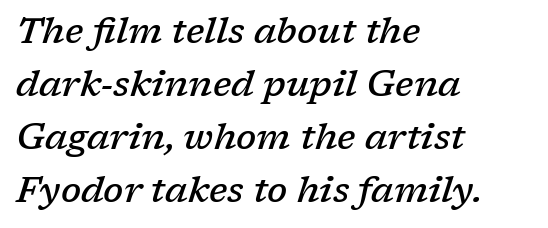
How heavy is the stroke? Medium-heavy — a semibold, shy of bold. The string is rendered with underlining switched off. Here the glyphs are tracked normally, forming tight word shapes. Reading down the column, the eye jumps a familiar distance to each next line. The axis of the letterforms is tilted away from vertical.
